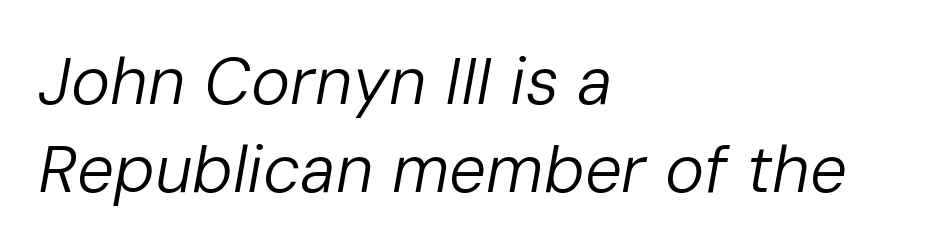
The passage shown is not bold in any degree. Check under the words: just untouched page. There is no visible air inserted between adjacent glyphs. Does the copy run flush right? No — it runs flush left.
